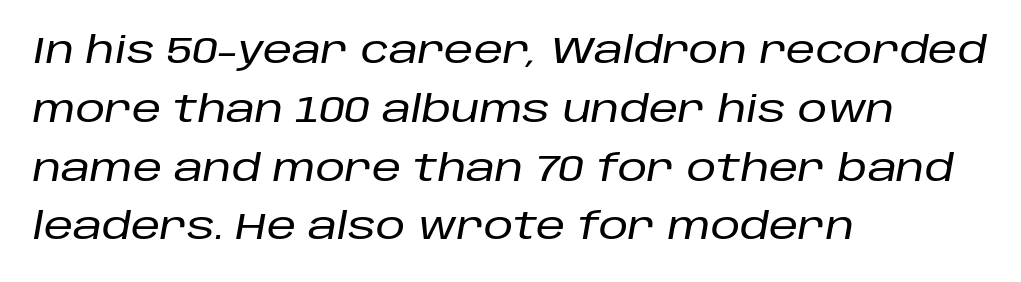
The image shows 37 px text type, italic (leaning right); set left-aligned, normal line spacing (1.59x), normal letter spacing, not underlined; low stroke contrast and a large x-height.
